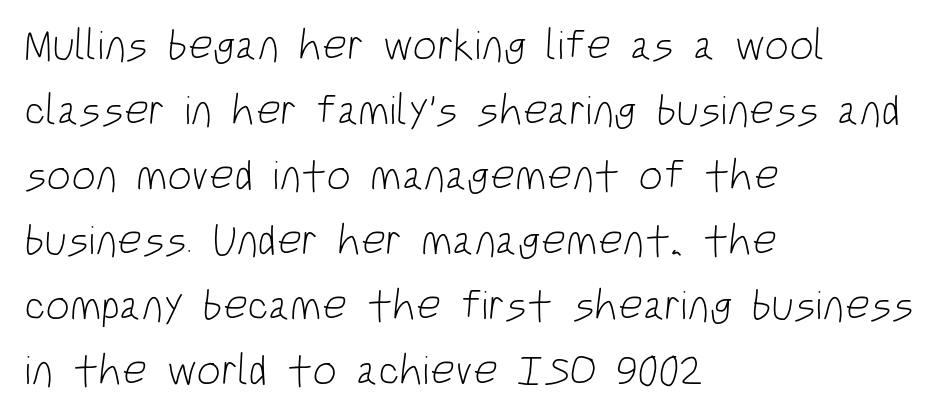
The image shows 43 px light, condensed sans-serif type; set left-aligned, normal line spacing (1.51x), normal letter spacing, not underlined; low stroke contrast and a large x-height.
